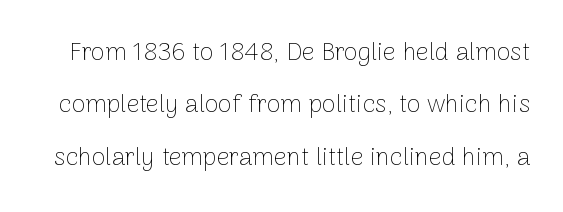
The image shows 25 px text type, upright; set loose line spacing (2.1x), normal letter spacing, not underlined.
